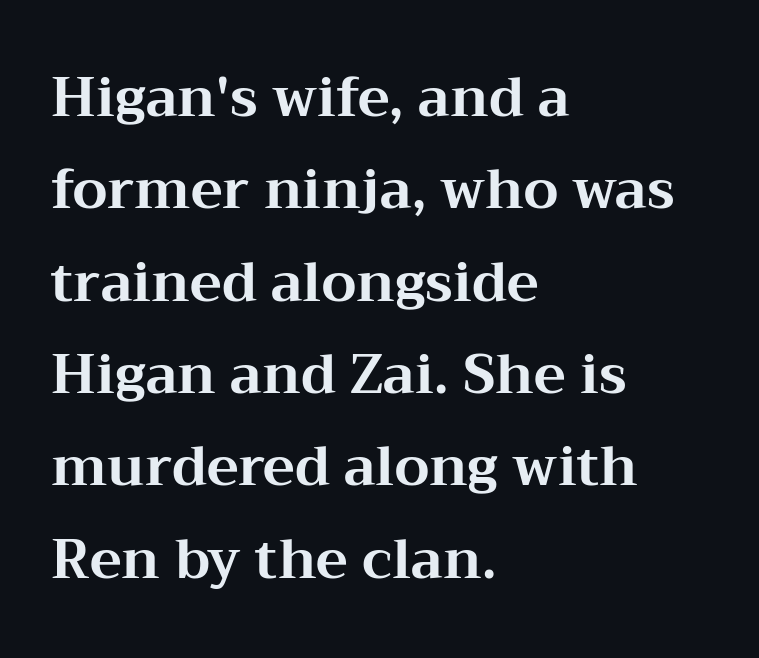
{"serif": "yes", "italic": "no", "bold": "yes", "weight": "bold", "width": "wide", "stroke_contrast": "medium", "x_height": "medium", "monospaced": "no", "underline": "no", "align": "left", "line_spacing_ratio": 1.71, "letter_spacing": "normal", "letter_spacing_em": 0.0, "glyph_px": 54}
